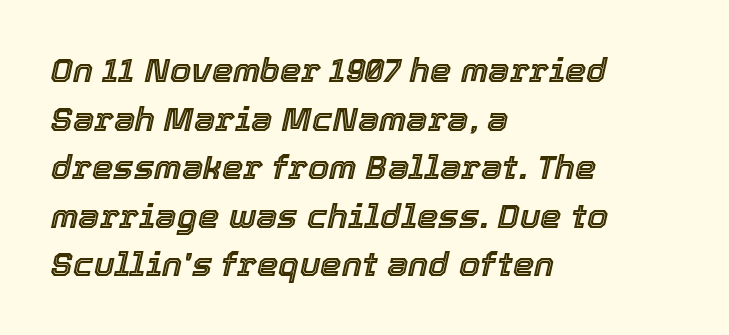
Observe the lean: these are italic letterforms. Baseline-to-baseline distance is the conventional proportion of letter height. You could not count columns in this text — the font is proportionally spaced. Has an underline been added? It has not. Nothing unusual about the tracking: characters are spaced as the font intends.
